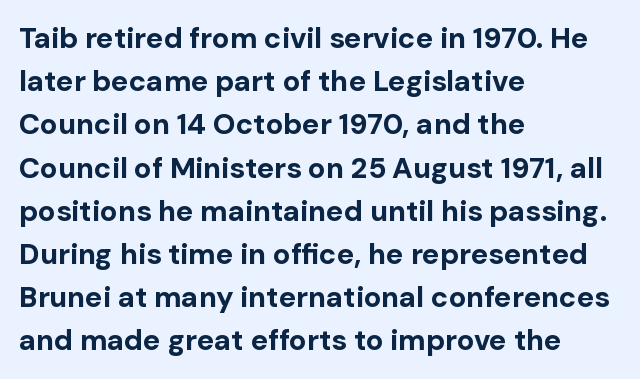
A bare baseline throughout the passage. A typesetter would mark this as roman, not italic. Note the varied advance widths — an 'i' is clearly narrower than an 'm'. Successive baselines arrive at the customary interval. The rendering shows plain stroke endings on the letterforms — a sans-serif design.
